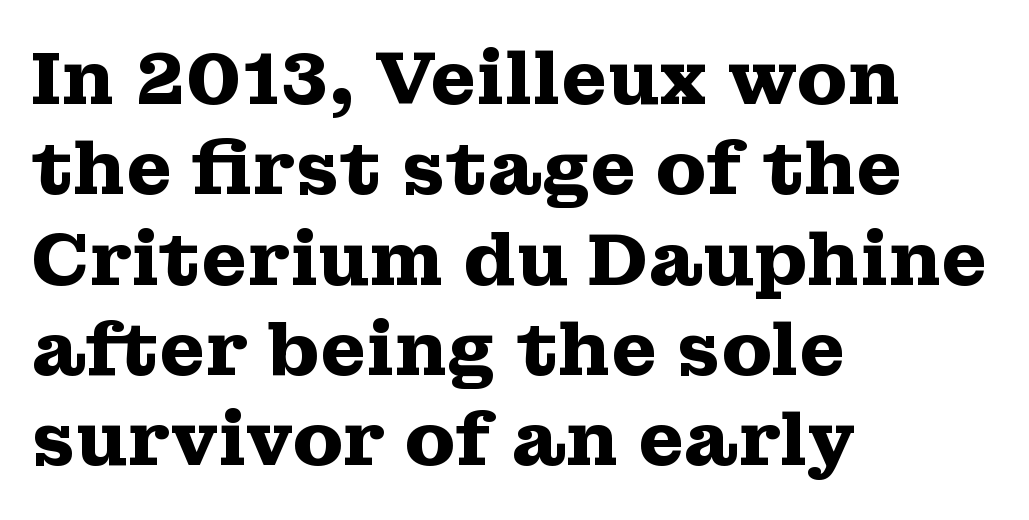
Q: Is the text bold? A: Yes.
Q: Is the text italic (slanted)? A: No, it is upright.
Q: Is the typeface a serif or a sans-serif typeface? A: Serif.
Q: Is the text underlined? A: No.
Q: How is the paragraph aligned? A: Left-aligned.
Q: Is the spacing between letters normal or unusually wide? A: Normal.
Q: Width (condensed, normal, or wide)? A: Wide.
Q: Stroke contrast? A: Medium.
Q: x-height? A: Medium.
Q: Monospaced? A: No.
